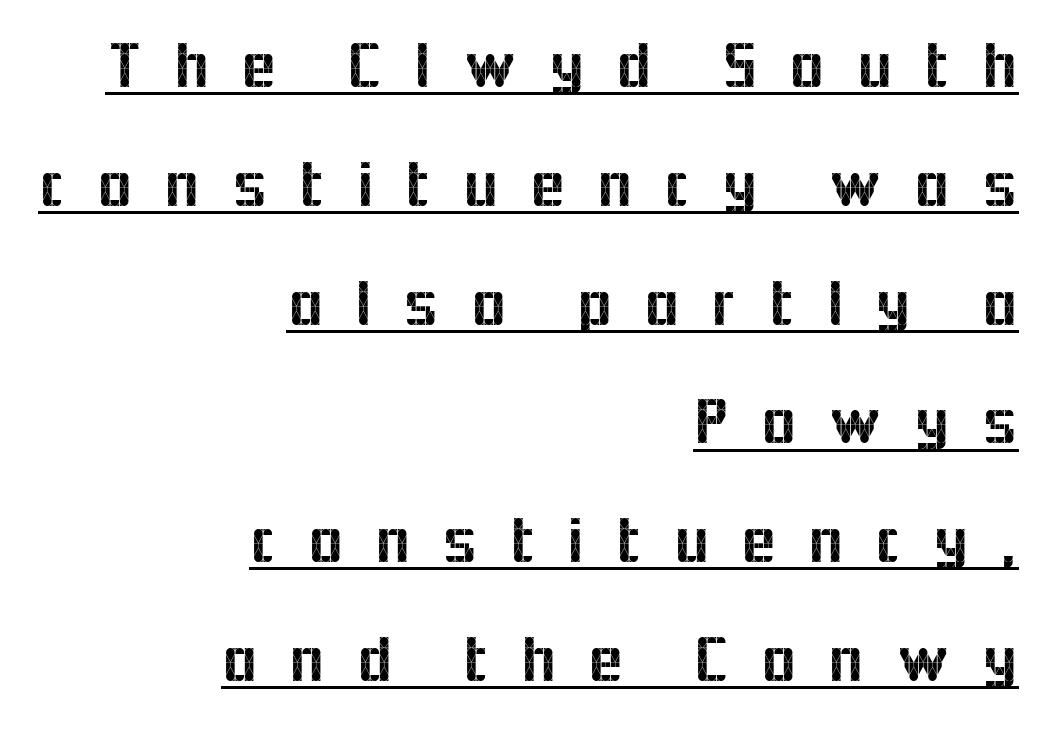
Q: Is the text italic (slanted)? A: No, it is upright.
Q: Is the typeface a serif or a sans-serif typeface? A: Sans-serif.
Q: Is the text underlined? A: Yes.
Q: How is the paragraph aligned? A: Right-aligned.
Q: Is the spacing between letters normal or unusually wide? A: Unusually wide.
Q: Width (condensed, normal, or wide)? A: Normal.
Q: x-height? A: Medium.
Q: Monospaced? A: No.
